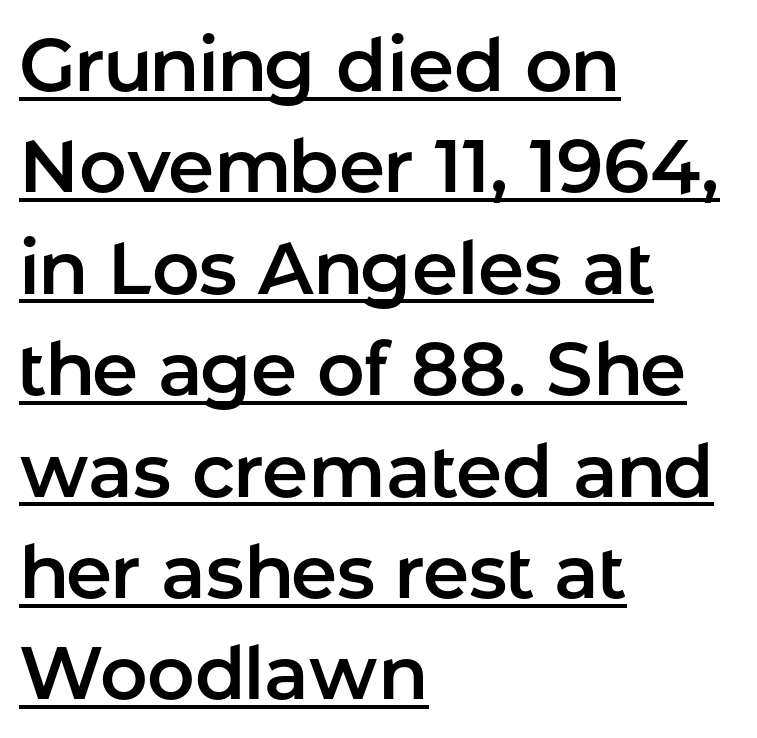
The image shows 74 px sans-serif type, upright; set left-aligned, normal line spacing (1.37x), normal letter spacing, underlined; low stroke contrast and a medium x-height.
